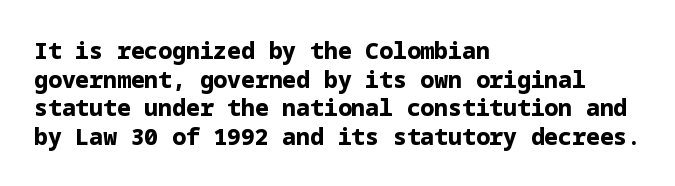
Every character sits straight up, as roman type does. Stroke thickness is high; the sample reads as a true bold. Inter-character spacing is left at the font's built-in metrics. Casual observation: everything's shoved over to the left. The specimen omits any rule beneath the text block's lines.
